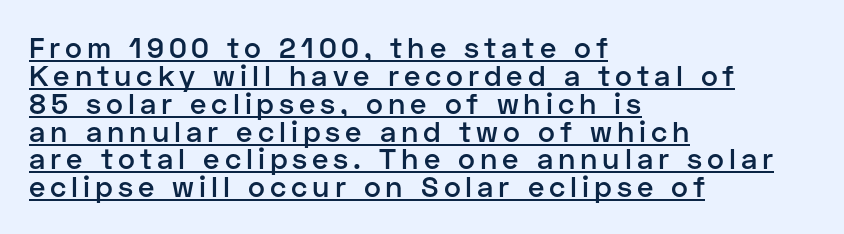
{"serif": "no", "italic": "no", "bold": "semi", "weight": "semibold", "width": "normal", "stroke_contrast": "low", "x_height": "medium", "monospaced": "no", "underline": "yes", "align": "left", "line_spacing": "tight", "line_spacing_ratio": 0.96, "glyph_px": 29}
